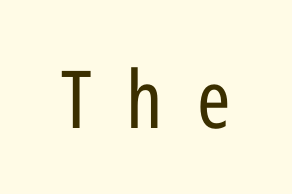
The rendering uses natural spacing where letterforms have individual widths. A quiet, ordinary-to-light weight characterises the typeface. Someone cranked the tracking dial way up on this one. The text was rendered using a sans face with plain stroke endings. Italic? Not at all — the glyphs are vertical.
